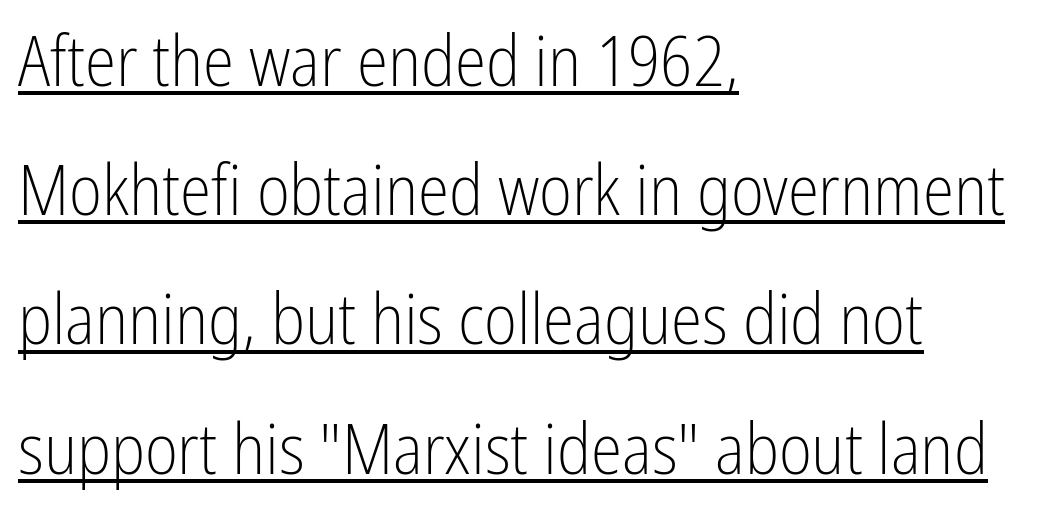
Note the varied advance widths — an 'i' is clearly narrower than an 'm'. This rendering employs a face without finishing strokes, i.e., a sans-serif. A continuous stroke trails under the words, as in a hyperlink. Stroke mass is kept to a normal reading level or below. This sample uses an upright cut, with every glyph sitting square on the baseline. Which margin do the lines hug? The left one — the right edge is uneven.
